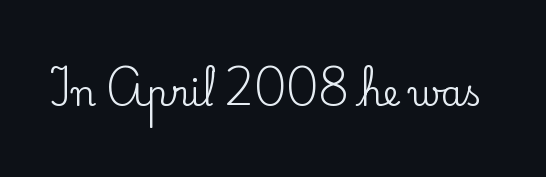
A typesetter would mark this as roman, not italic. This rendering leaves character spacing at its baseline value. This rendering employs a face with finishing strokes, i.e., a serif. Unmarked baselines from the first word to the last. Note the varied advance widths — an 'i' is clearly narrower than an 'm'.
